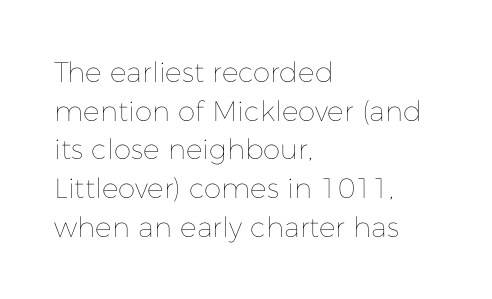
Q: Is the text bold? A: No.
Q: Is the text italic (slanted)? A: No, it is upright.
Q: Is the text underlined? A: No.
Q: How is the paragraph aligned? A: Left-aligned.
Q: Is the spacing between letters normal or unusually wide? A: Normal.
Q: Is the spacing between lines tight, normal or loose? A: Normal.
Q: Width (condensed, normal, or wide)? A: Normal.
Q: Stroke contrast? A: Low.
Q: x-height? A: Medium.
Q: Monospaced? A: No.
